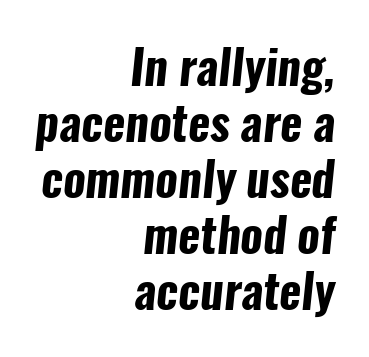
These lines carry a lot of weight — the face is fully bold. The face used here is proportionally spaced, like ordinary book or web type. Underline: absent. Font category for this specimen: sans-serif. The rendering anchors every line to the right-hand side. Letter spacing: default.
